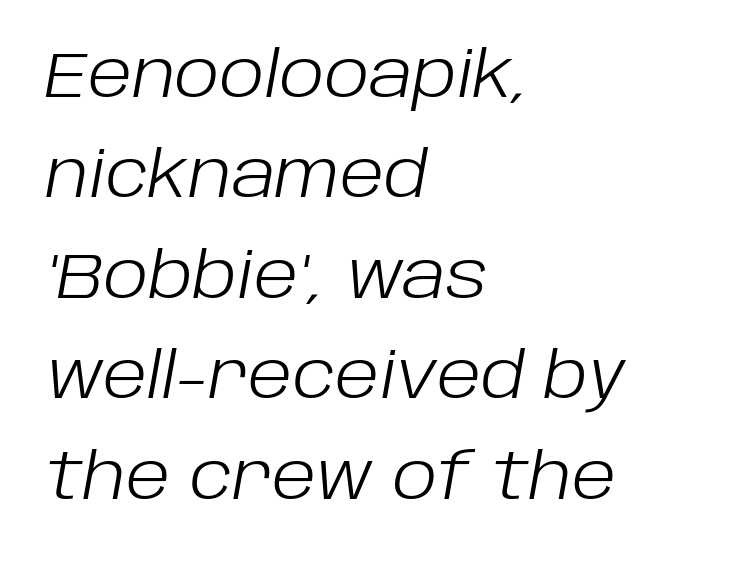
The image shows 64 px light type, italic (leaning right); set left-aligned, normal line spacing (1.57x), normal letter spacing, not underlined; low stroke contrast and a large x-height.
